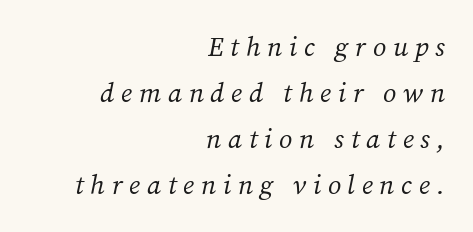
Q: Is the text bold? A: No.
Q: Is the text italic (slanted)? A: Yes, it leans right by about 12 degrees.
Q: Is the text underlined? A: No.
Q: How is the paragraph aligned? A: Right-aligned.
Q: Is the spacing between letters normal or unusually wide? A: Unusually wide.
Q: Is the spacing between lines tight, normal or loose? A: Normal.
